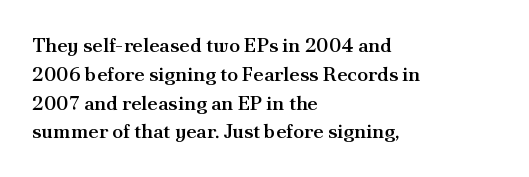
Anything drawn beneath the words? Only blank space. The line-height multiplier appears to be the usual default. Rendered with straight, roman letterforms. Each word holds together tightly as a unit, with standard inter-letter gaps. Every letter is mildly thick-stroked: semibold rather than bold. The paragraph has a hard left edge and a soft right edge.
